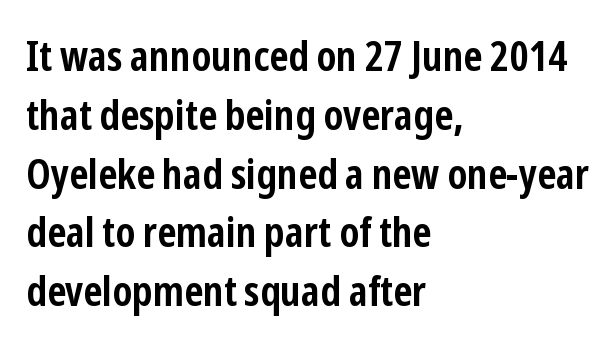
{"serif": "no", "italic": "no", "bold": "yes", "weight": "semibold", "width": "condensed", "stroke_contrast": "low", "x_height": "medium", "monospaced": "no", "underline": "no", "align": "left", "line_spacing": "normal", "line_spacing_ratio": 1.4, "letter_spacing": "normal", "letter_spacing_em": 0.0, "glyph_px": 42}
